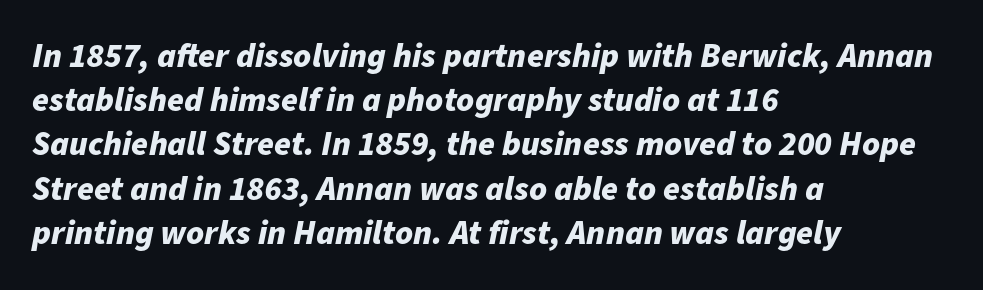
Q: Is the text bold? A: Yes.
Q: Is the text italic (slanted)? A: Yes, it leans right by about 11 degrees.
Q: Is the text underlined? A: No.
Q: How is the paragraph aligned? A: Left-aligned.
Q: Is the spacing between letters normal or unusually wide? A: Normal.
Q: Is the spacing between lines tight, normal or loose? A: Normal.
Q: Width (condensed, normal, or wide)? A: Normal.
Q: Stroke contrast? A: Low.
Q: x-height? A: Medium.
Q: Monospaced? A: No.
